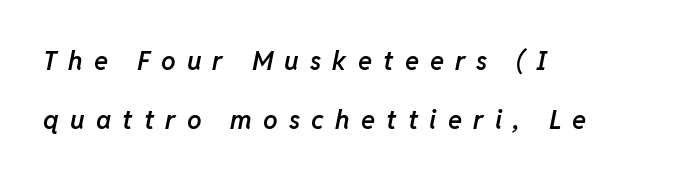
Q: Is the text bold? A: Semi-bold.
Q: Is the text italic (slanted)? A: Yes, it leans right by about 11 degrees.
Q: Is the text underlined? A: No.
Q: How is the paragraph aligned? A: Left-aligned.
Q: Is the spacing between letters normal or unusually wide? A: Unusually wide.
Q: Is the spacing between lines tight, normal or loose? A: Loose.
